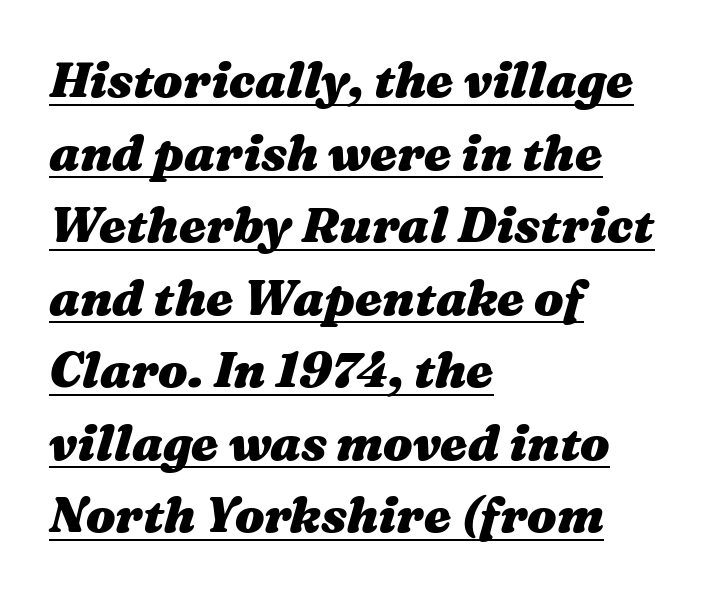
Think of a printed novel: that variable character pitch is what you see here. The face used here has a pronounced slope to its letters. The paragraph shown leans on its left margin. Underline: present.
